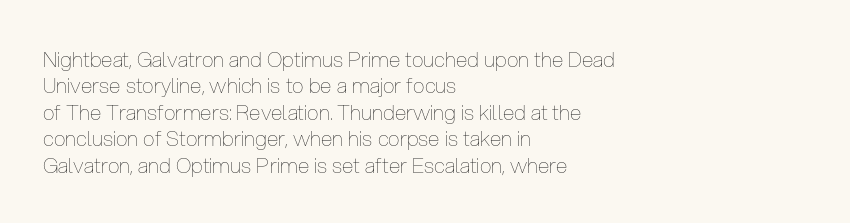
{"italic": "no", "bold": "no", "underline": "no", "align": "left", "line_spacing": "normal", "line_spacing_ratio": 1.26, "letter_spacing": "normal", "letter_spacing_em": 0.0, "glyph_px": 21}
